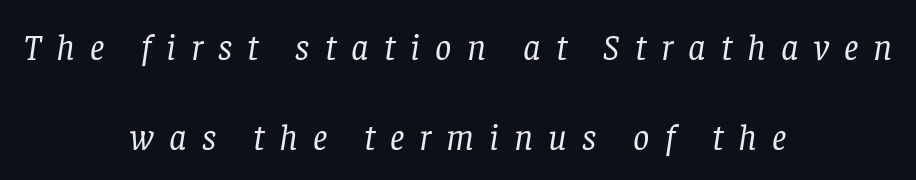
{"serif": "yes", "italic": "yes", "lean": "right", "slant_degrees": 8, "bold": "no", "weight": "regular", "width": "normal", "stroke_contrast": "low", "x_height": "large", "monospaced": "no", "underline": "no", "align": "center", "line_spacing": "loose", "line_spacing_ratio": 2.5, "letter_spacing": "wide", "letter_spacing_em": 0.42, "glyph_px": 36}
